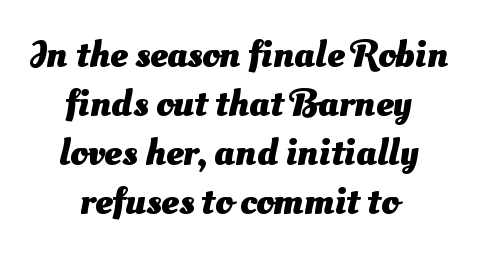
Reading down the column, the eye jumps a familiar distance to each next line. The passage shown has conventional tracking throughout. Observe the absence of serifs on each vertical stroke in this sample. Glance below the letters and you will spot only blank space.
